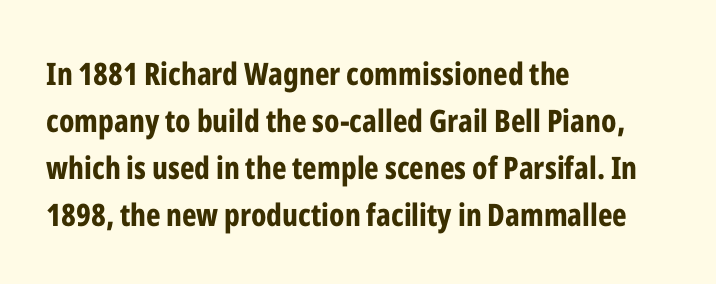
{"serif": "no", "italic": "no", "bold": "yes", "weight": "bold", "width": "condensed", "stroke_contrast": "low", "x_height": "medium", "monospaced": "no", "underline": "no", "align": "left", "line_spacing": "normal", "line_spacing_ratio": 1.52, "letter_spacing": "normal", "letter_spacing_em": 0.0, "glyph_px": 31}
